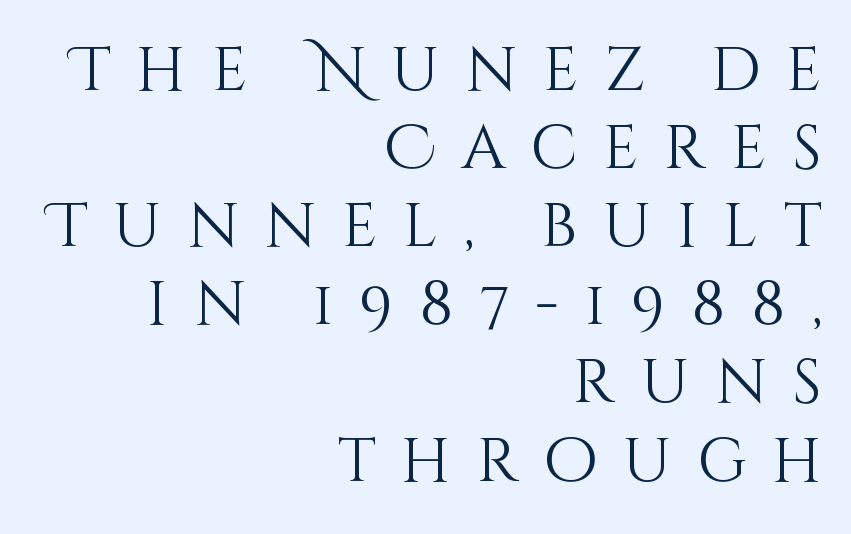
The image shows 62 px light type, upright; set right-aligned, normal line spacing (1.26x), unusually wide letter spacing (+0.41 em), not underlined; medium stroke contrast and a large x-height.
